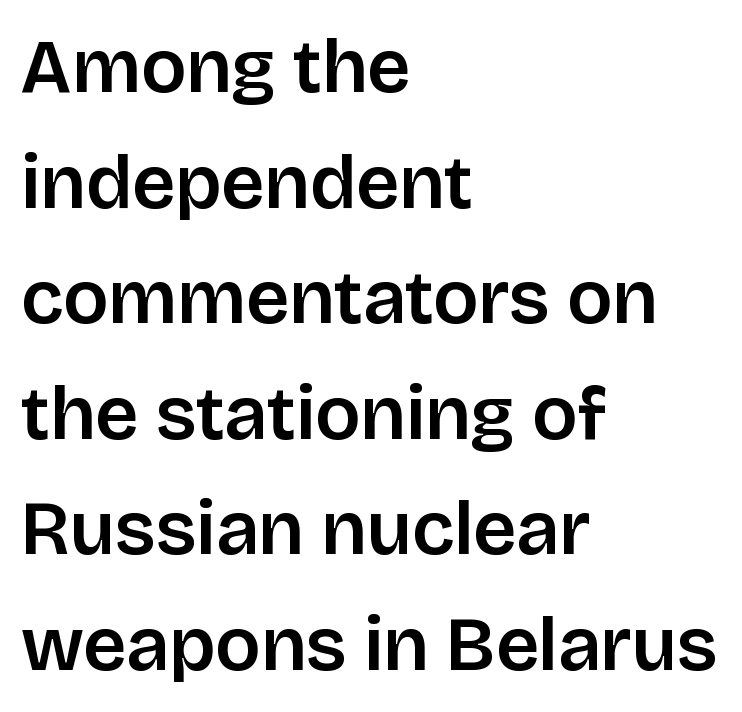
The image shows 76 px sans-serif type, upright; set left-aligned, normal line spacing (1.52x), normal letter spacing, not underlined; low stroke contrast and a large x-height.
